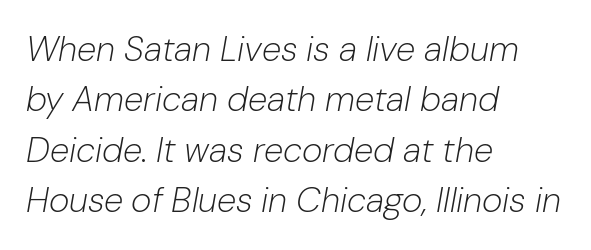
{"italic": "yes", "lean": "right", "slant_degrees": 10, "bold": "no", "weight": "light", "width": "normal", "stroke_contrast": "low", "x_height": "medium", "monospaced": "no", "underline": "no", "align": "left", "line_spacing": "normal", "line_spacing_ratio": 1.44, "letter_spacing": "normal", "letter_spacing_em": 0.0, "glyph_px": 35}
